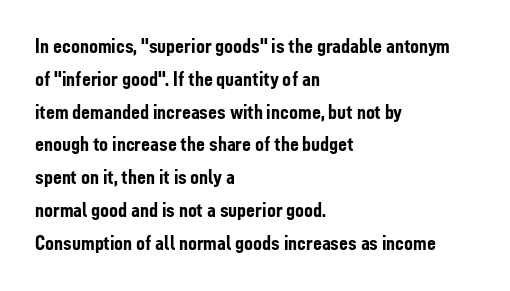
The image shows 22 px bold type, upright; set left-aligned, normal line spacing (1.49x), normal letter spacing, not underlined.
